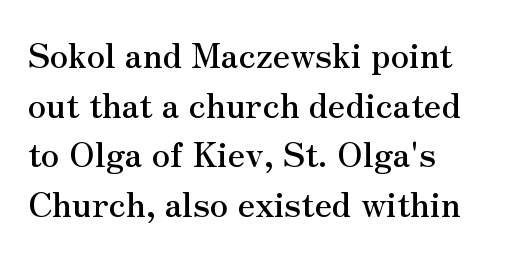
These lines are rendered in a variable-pitch font. Font category for this specimen: serif. Plain, unruled lines of type. The letters stand upright; this is a roman face. Whoever set this chose a conventional vertical rhythm.
